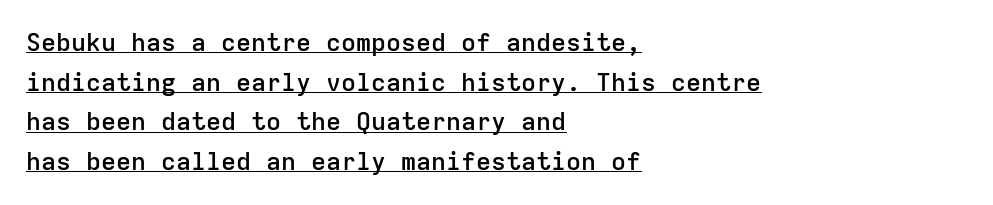
The image shows 25 px text type, upright; set left-aligned, normal line spacing (1.59x), normal letter spacing, underlined.
